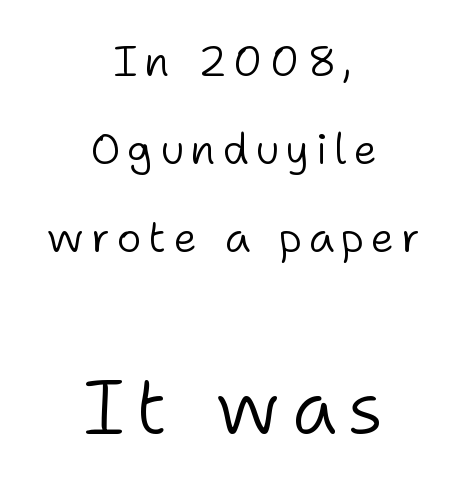
The image shows 75 px light sans-serif type, upright; set centered, loose line spacing (2.05x), not underlined; the second (bottom) block is 1.74x larger; low stroke contrast and a medium x-height.
